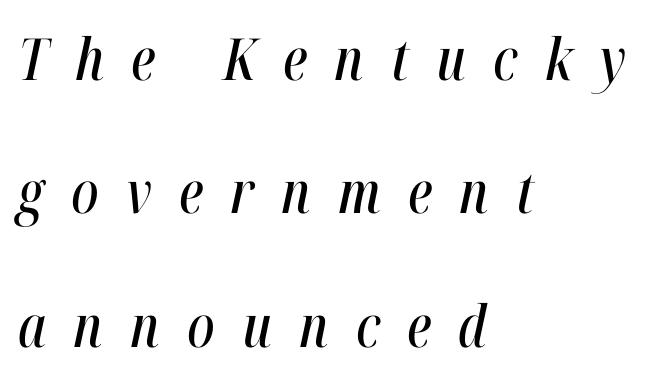
Q: Is the text italic (slanted)? A: Yes, it leans right by about 12 degrees.
Q: Is the text underlined? A: No.
Q: How is the paragraph aligned? A: Left-aligned.
Q: Is the spacing between letters normal or unusually wide? A: Unusually wide.
Q: Is the spacing between lines tight, normal or loose? A: Loose.
Q: Width (condensed, normal, or wide)? A: Condensed.
Q: Stroke contrast? A: High.
Q: x-height? A: Medium.
Q: Monospaced? A: No.
